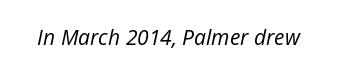
Each word holds together tightly as a unit, with standard inter-letter gaps. Style check: oblique. Lines of text with bare space underneath. Heaviness? Minimal to ordinary, like unemphasized prose.
